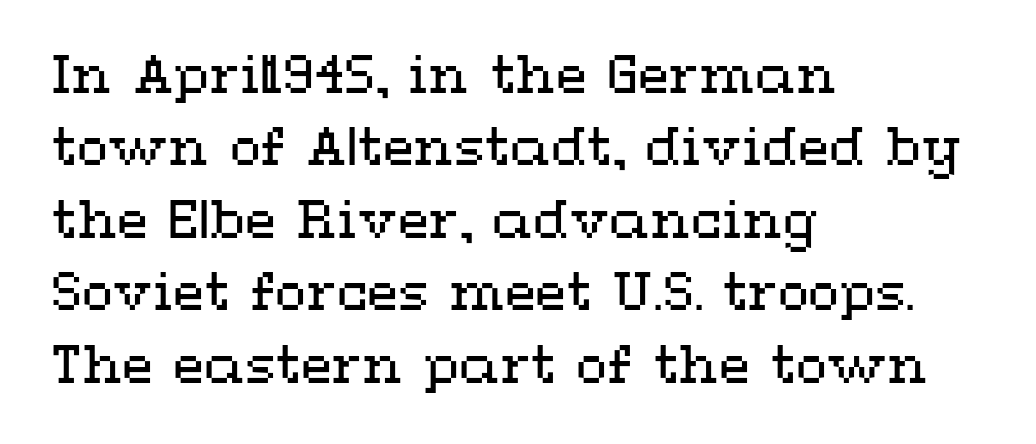
Q: Is the text bold? A: No.
Q: Is the text italic (slanted)? A: No, it is upright.
Q: Is the text underlined? A: No.
Q: How is the paragraph aligned? A: Left-aligned.
Q: Is the spacing between letters normal or unusually wide? A: Normal.
Q: Is the spacing between lines tight, normal or loose? A: Normal.
Q: Width (condensed, normal, or wide)? A: Wide.
Q: Stroke contrast? A: Medium.
Q: x-height? A: Medium.
Q: Monospaced? A: No.
